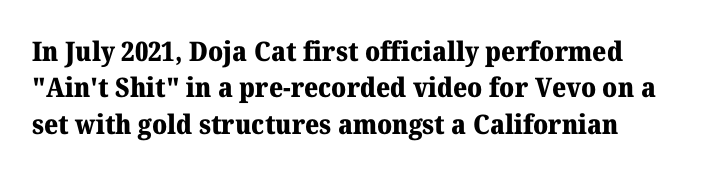
The image shows 27 px bold type, upright; set left-aligned, normal line spacing (1.35x), normal letter spacing, not underlined.
